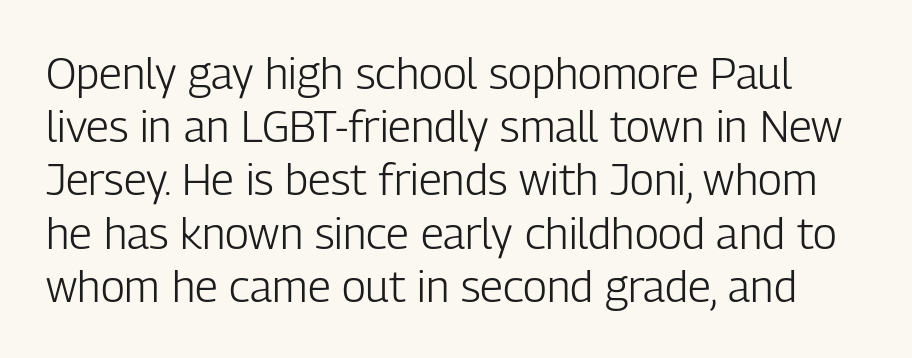
Q: Is the text bold? A: No.
Q: Is the text italic (slanted)? A: No, it is upright.
Q: Is the typeface a serif or a sans-serif typeface? A: Sans-serif.
Q: Is the text underlined? A: No.
Q: Is the spacing between letters normal or unusually wide? A: Normal.
Q: Width (condensed, normal, or wide)? A: Condensed.
Q: Stroke contrast? A: Low.
Q: x-height? A: Medium.
Q: Monospaced? A: No.
